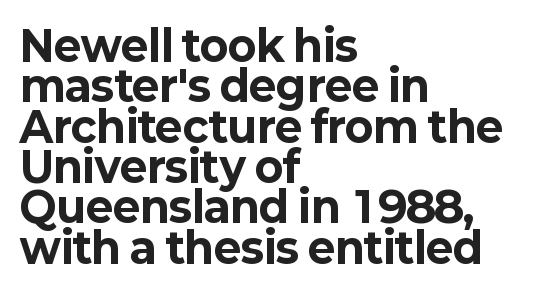
The image shows 42 px bold sans-serif type, upright; set left-aligned, tight line spacing (0.96x), normal letter spacing, not underlined; low stroke contrast and a medium x-height.
